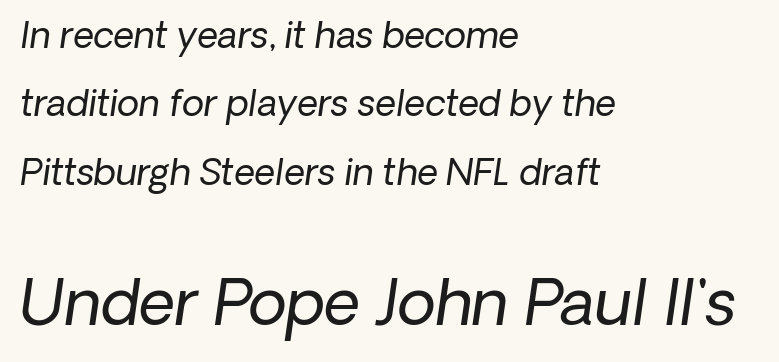
The image shows 63 px regular-weight type, italic (leaning right); set left-aligned, loose line spacing (1.9x), normal letter spacing, not underlined; the second (bottom) block is 1.75x larger; low stroke contrast and a medium x-height.
